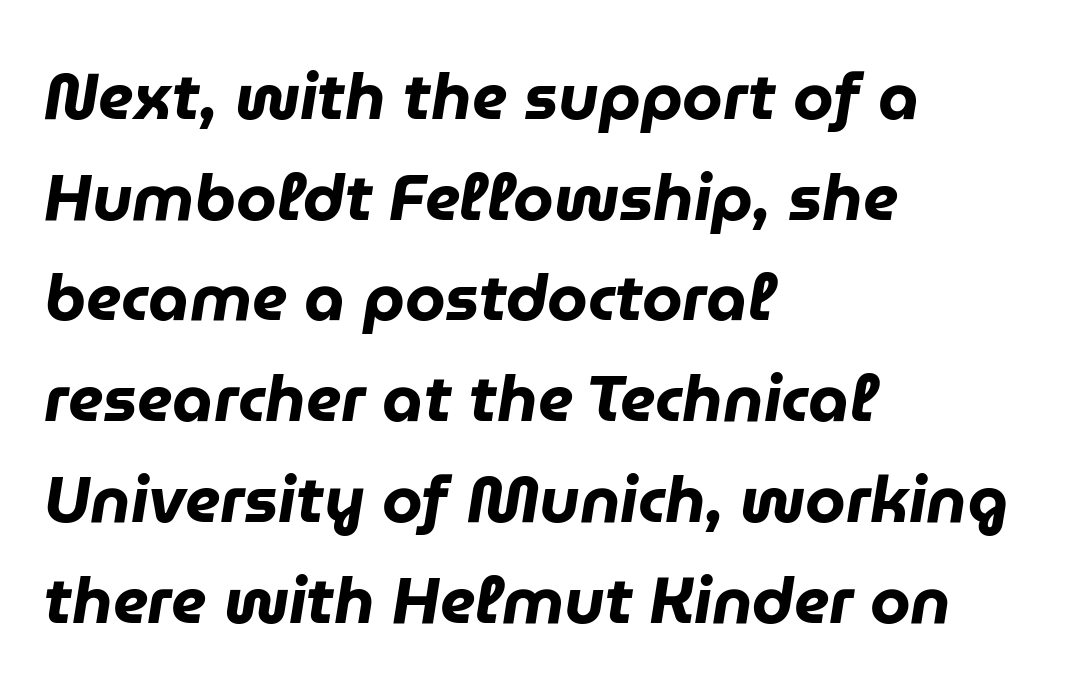
{"italic": "yes", "lean": "right", "slant_degrees": 9, "bold": "yes", "weight": "heavy", "width": "normal", "stroke_contrast": "low", "x_height": "medium", "monospaced": "no", "underline": "no", "align": "left", "line_spacing": "normal", "line_spacing_ratio": 1.55, "letter_spacing": "normal", "letter_spacing_em": 0.0, "glyph_px": 65}
